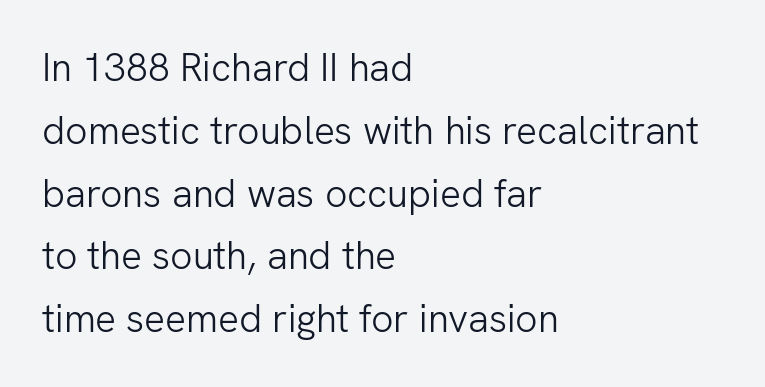
{"serif": "no", "italic": "no", "bold": "no", "weight": "light", "width": "normal", "stroke_contrast": "low", "x_height": "medium", "monospaced": "no", "underline": "no", "align": "left", "line_spacing": "normal", "line_spacing_ratio": 1.61, "letter_spacing": "normal", "letter_spacing_em": 0.0, "glyph_px": 39}
